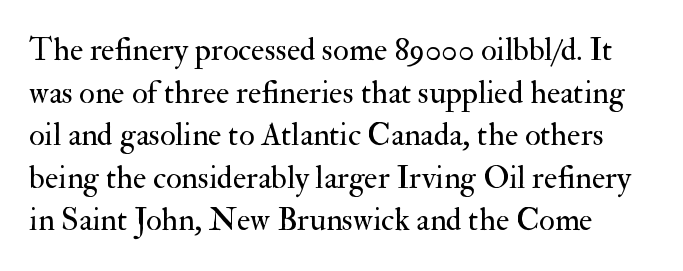
Q: Is the text bold? A: No.
Q: Is the text italic (slanted)? A: No, it is upright.
Q: Is the typeface a serif or a sans-serif typeface? A: Serif.
Q: Is the text underlined? A: No.
Q: Is the spacing between letters normal or unusually wide? A: Normal.
Q: Is the spacing between lines tight, normal or loose? A: Normal.
Q: Width (condensed, normal, or wide)? A: Normal.
Q: Stroke contrast? A: Medium.
Q: x-height? A: Small.
Q: Monospaced? A: No.
